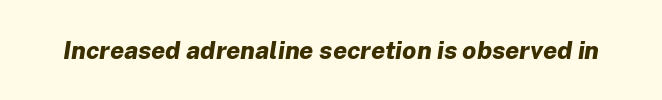
A typesetter would mark this as italic. In terms of letterspacing, this is plain default setting. Heavy, bold letterforms. Honestly, there is no underline to notice here at all.
